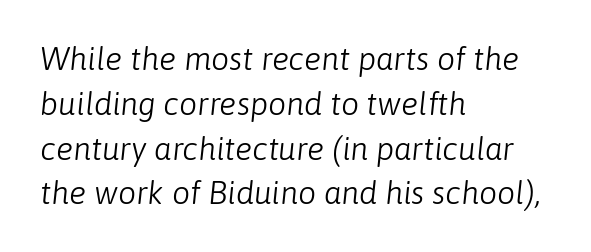
On a weight scale, this lands at 450 or below. Honestly, there is no underline to notice here at all. The passage shown is typed in a proportional face where columns would drift. Does the leading feel generous? No, just average. Each word holds together tightly as a unit, with standard inter-letter gaps.
